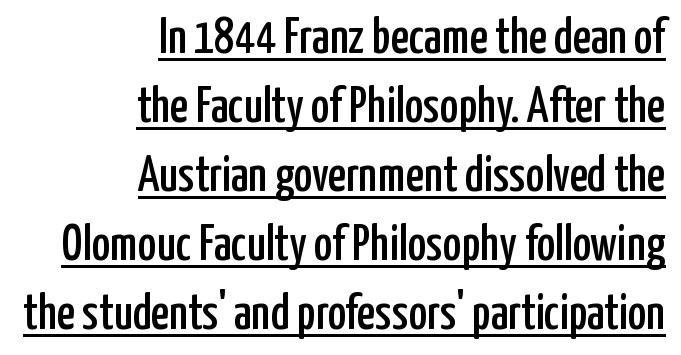
{"serif": "no", "italic": "no", "width": "condensed", "stroke_contrast": "low", "x_height": "medium", "monospaced": "no", "underline": "yes", "align": "right", "line_spacing": "normal", "line_spacing_ratio": 1.38, "letter_spacing": "normal", "letter_spacing_em": 0.0, "glyph_px": 50}
